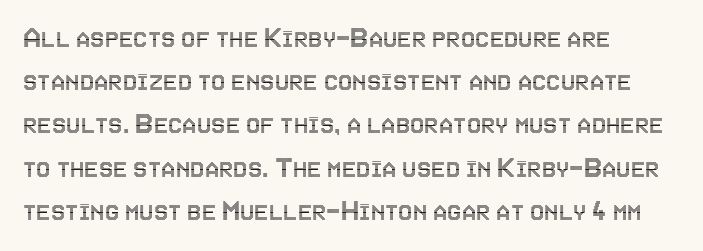
Q: Is the text italic (slanted)? A: No, it is upright.
Q: Is the text underlined? A: No.
Q: How is the paragraph aligned? A: Left-aligned.
Q: Is the spacing between letters normal or unusually wide? A: Normal.
Q: Is the spacing between lines tight, normal or loose? A: Normal.
Q: Width (condensed, normal, or wide)? A: Condensed.
Q: x-height? A: Large.
Q: Monospaced? A: No.
